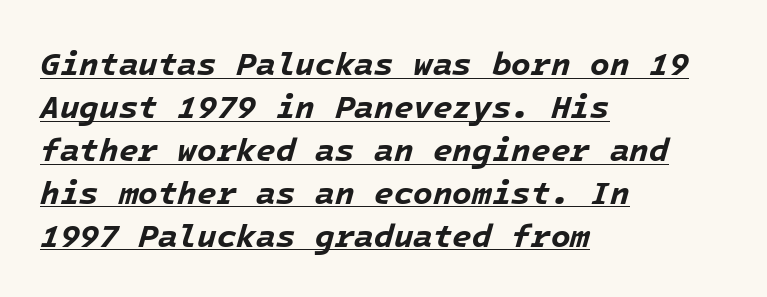
The image shows 32 px bold type, italic (leaning right); set left-aligned, normal line spacing (1.34x), normal letter spacing, underlined; low stroke contrast and a medium x-height.
